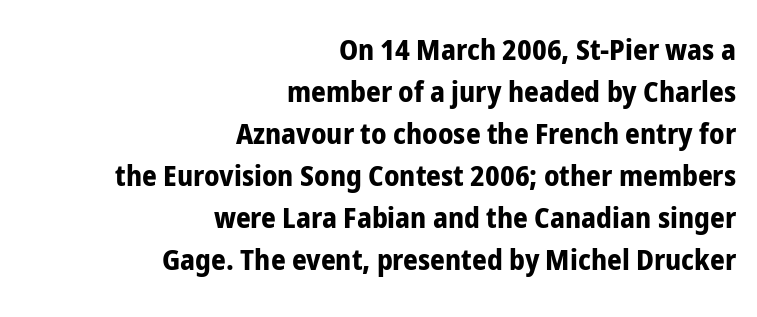
The image shows 29 px bold, condensed sans-serif type, upright; set right-aligned, normal line spacing (1.45x), normal letter spacing, not underlined; low stroke contrast and a medium x-height.
